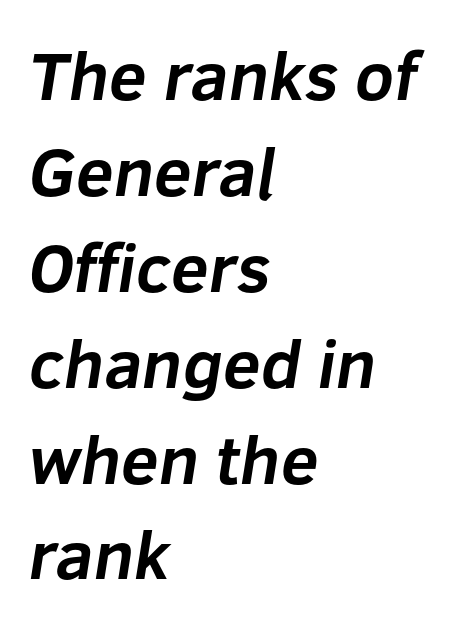
Q: Is the text bold? A: Yes.
Q: Is the typeface a serif or a sans-serif typeface? A: Sans-serif.
Q: Is the text underlined? A: No.
Q: How is the paragraph aligned? A: Left-aligned.
Q: Is the spacing between letters normal or unusually wide? A: Normal.
Q: Is the spacing between lines tight, normal or loose? A: Normal.
Q: Width (condensed, normal, or wide)? A: Normal.
Q: Stroke contrast? A: Low.
Q: x-height? A: Medium.
Q: Monospaced? A: No.
